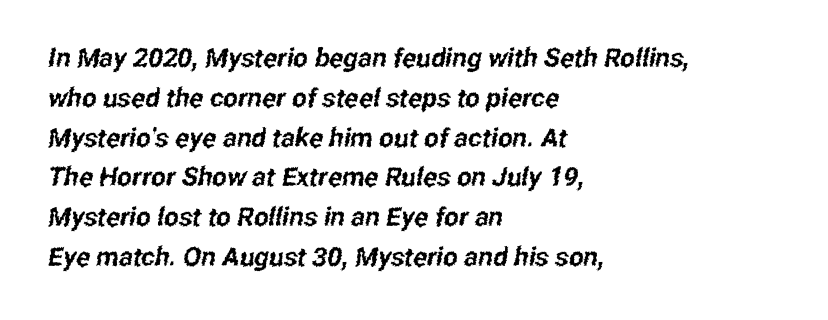
Q: Is the text underlined? A: No.
Q: How is the paragraph aligned? A: Left-aligned.
Q: Is the spacing between letters normal or unusually wide? A: Normal.
Q: Is the spacing between lines tight, normal or loose? A: Normal.
